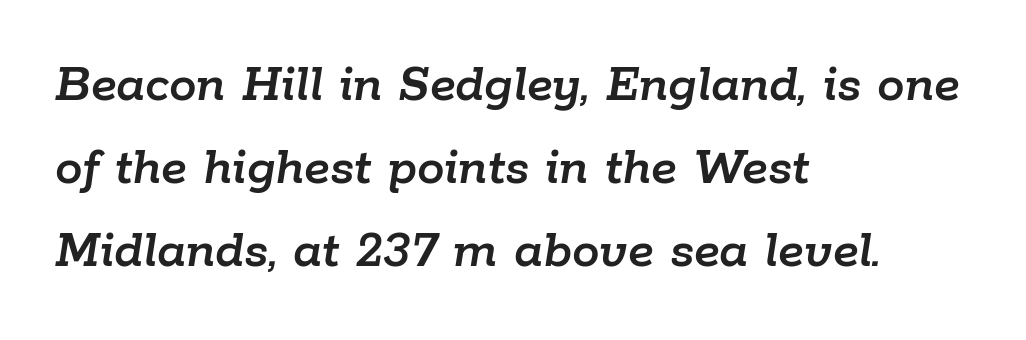
Q: Is the text italic (slanted)? A: Yes, it leans right by about 9 degrees.
Q: Is the text underlined? A: No.
Q: How is the paragraph aligned? A: Left-aligned.
Q: Is the spacing between letters normal or unusually wide? A: Normal.
Q: Is the spacing between lines tight, normal or loose? A: Normal.
Q: Width (condensed, normal, or wide)? A: Normal.
Q: Stroke contrast? A: Low.
Q: x-height? A: Medium.
Q: Monospaced? A: No.
